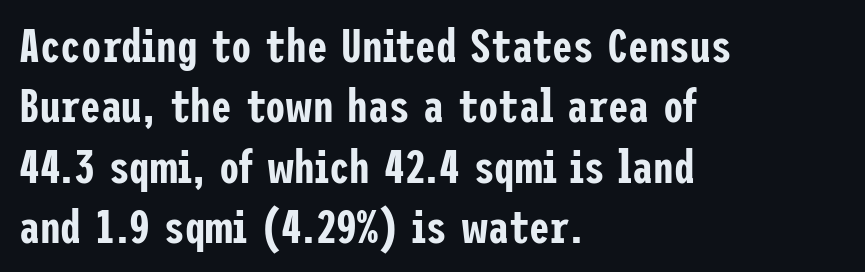
The image shows 46 px condensed sans-serif type, upright; set left-aligned, normal line spacing (1.31x), normal letter spacing, not underlined; low stroke contrast and a medium x-height.
